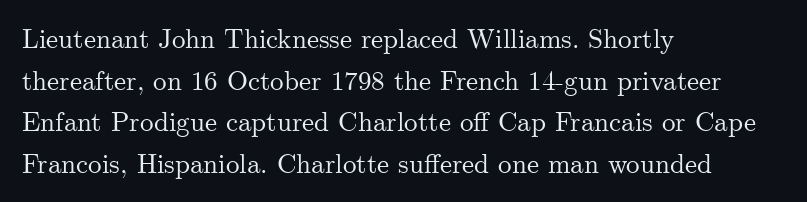
Q: Is the text italic (slanted)? A: No, it is upright.
Q: Is the text underlined? A: No.
Q: How is the paragraph aligned? A: Left-aligned.
Q: Is the spacing between letters normal or unusually wide? A: Normal.
Q: Is the spacing between lines tight, normal or loose? A: Normal.
